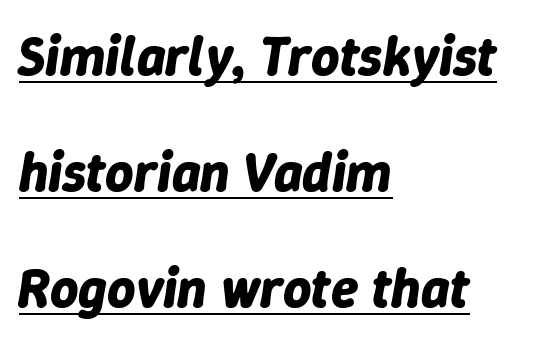
{"italic": "yes", "lean": "right", "slant_degrees": 9, "bold": "yes", "weight": "bold", "width": "normal", "stroke_contrast": "low", "x_height": "medium", "monospaced": "no", "underline": "yes", "align": "left", "line_spacing": "loose", "line_spacing_ratio": 2.11, "letter_spacing": "normal", "letter_spacing_em": 0.0, "glyph_px": 55}
